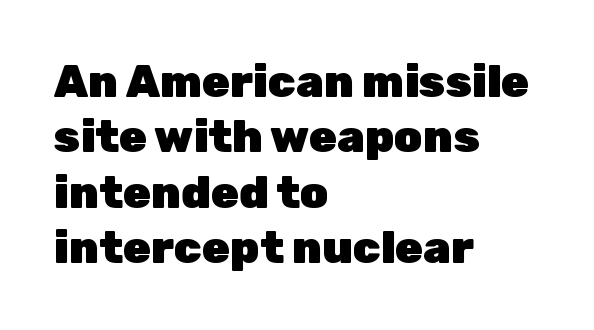
{"serif": "no", "italic": "no", "bold": "yes", "weight": "heavy", "width": "normal", "stroke_contrast": "low", "x_height": "medium", "monospaced": "no", "underline": "no", "align": "left", "line_spacing_ratio": 1.23, "letter_spacing": "normal", "letter_spacing_em": 0.0, "glyph_px": 45}
